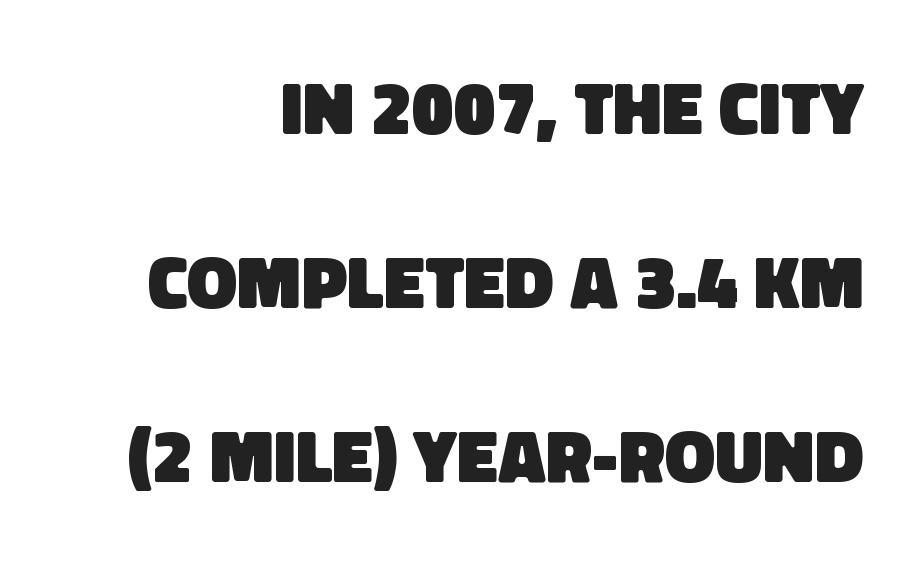
{"serif": "no", "bold": "yes", "weight": "heavy", "width": "normal", "stroke_contrast": "low", "x_height": "large", "monospaced": "no", "underline": "no", "align": "right", "line_spacing": "loose", "line_spacing_ratio": 2.32, "letter_spacing": "normal", "letter_spacing_em": 0.0, "glyph_px": 75}
